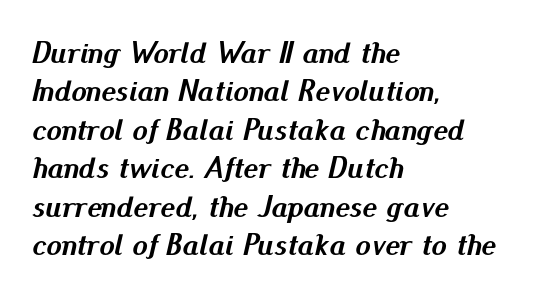
The image shows 31 px semibold type, italic (leaning right); set left-aligned, line spacing 1.24x, normal letter spacing, not underlined; medium stroke contrast and a small x-height.
